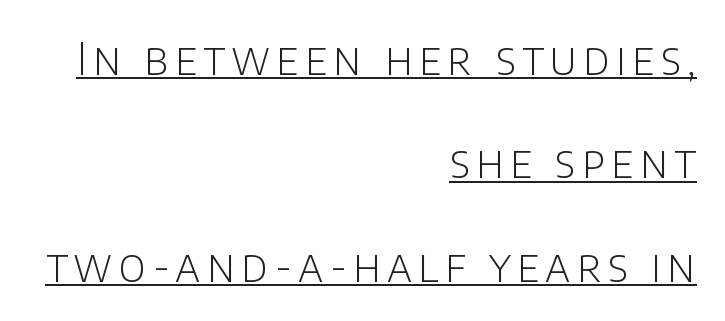
The image shows 44 px light sans-serif type, upright; set right-aligned, loose line spacing (2.35x), underlined; low stroke contrast and a large x-height.
